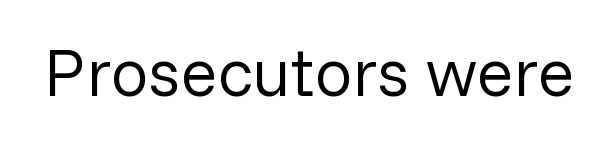
{"serif": "no", "italic": "no", "bold": "no", "weight": "regular", "width": "normal", "stroke_contrast": "low", "x_height": "medium", "monospaced": "no", "underline": "no", "letter_spacing": "normal", "letter_spacing_em": 0.0, "glyph_px": 68}
